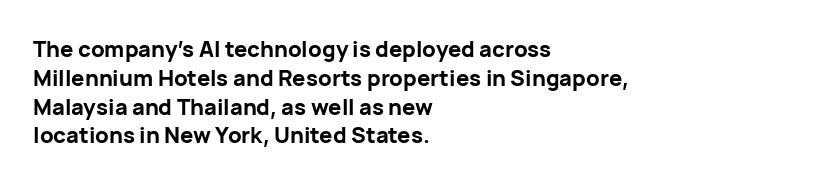
The image shows 22 px bold type, upright; set left-aligned, normal line spacing (1.31x), normal letter spacing, not underlined.
